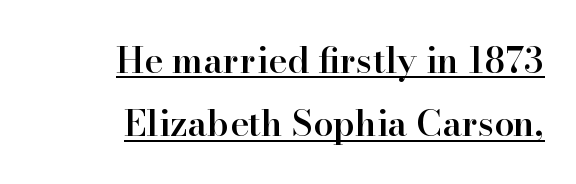
In terms of weight, the rendering is demibold, just under bold. This sample is right-justified, so line beginnings fall wherever the words allow. The typesetter has applied underlining to the passage shown. Looks like regular typesetting: each glyph gets only the width it needs. The face used here is seriffed, in the tradition of book romans. Look at the tracking — it's just the regular setting, nothing added.
